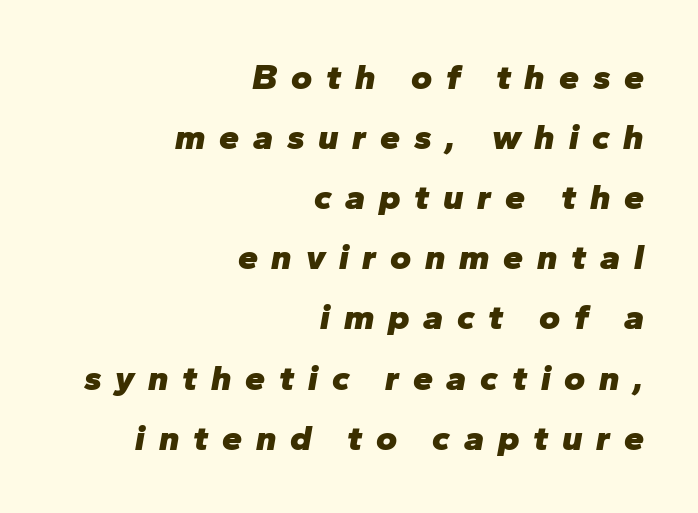
{"italic": "yes", "lean": "right", "slant_degrees": 10, "bold": "yes", "weight": "heavy", "width": "normal", "stroke_contrast": "low", "x_height": "medium", "monospaced": "no", "underline": "no", "align": "right", "line_spacing": "normal", "line_spacing_ratio": 1.67, "letter_spacing": "wide", "letter_spacing_em": 0.38, "glyph_px": 36}
